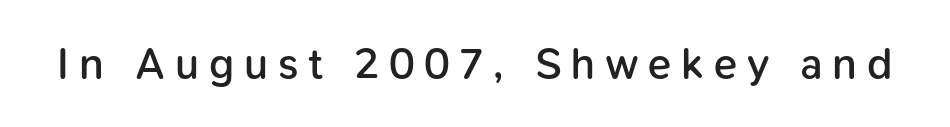
Q: Is the text bold? A: Semi-bold.
Q: Is the text italic (slanted)? A: No, it is upright.
Q: Is the typeface a serif or a sans-serif typeface? A: Sans-serif.
Q: Is the text underlined? A: No.
Q: Is the spacing between letters normal or unusually wide? A: Unusually wide.
Q: Width (condensed, normal, or wide)? A: Normal.
Q: Stroke contrast? A: Low.
Q: x-height? A: Medium.
Q: Monospaced? A: No.
